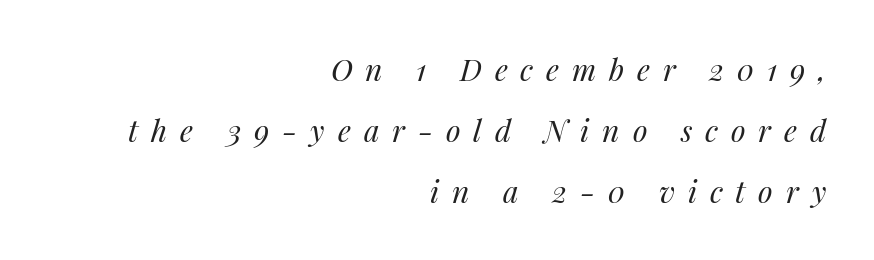
Underlining? Definitely not there. The line-height multiplier appears high, well above default. These lines are rendered in a variable-pitch font. Casual observation: everything's shoved over to the right.
